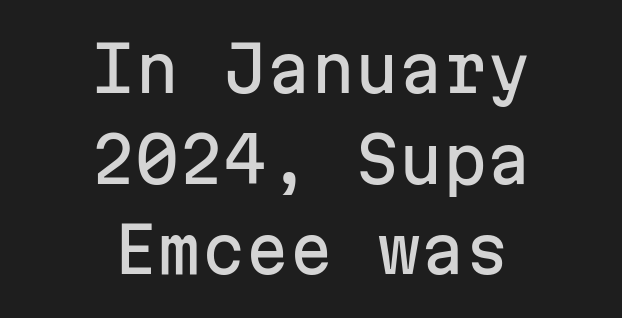
{"serif": "no", "italic": "no", "width": "normal", "stroke_contrast": "low", "x_height": "medium", "monospaced": "yes", "underline": "no", "align": "center", "line_spacing": "normal", "line_spacing_ratio": 1.44, "letter_spacing": "normal", "letter_spacing_em": 0.0, "glyph_px": 63}
